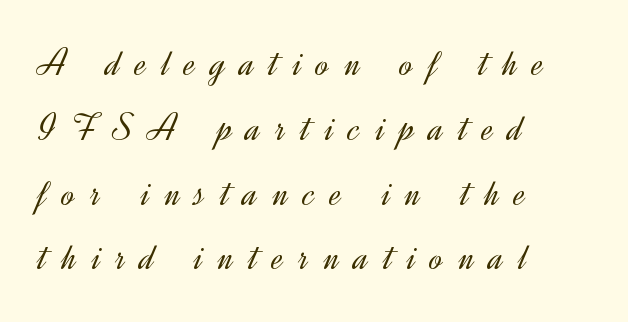
{"serif": "no", "bold": "no", "weight": "light", "width": "normal", "x_height": "small", "monospaced": "no", "underline": "no", "align": "left", "line_spacing": "normal", "line_spacing_ratio": 1.62, "letter_spacing": "wide", "letter_spacing_em": 0.38, "glyph_px": 40}
